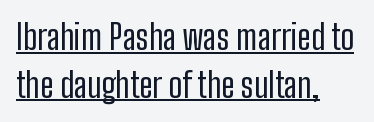
Q: Is the text bold? A: No.
Q: Is the text italic (slanted)? A: No, it is upright.
Q: Is the typeface a serif or a sans-serif typeface? A: Sans-serif.
Q: Is the text underlined? A: Yes.
Q: How is the paragraph aligned? A: Left-aligned.
Q: Is the spacing between letters normal or unusually wide? A: Normal.
Q: Is the spacing between lines tight, normal or loose? A: Normal.
Q: Width (condensed, normal, or wide)? A: Condensed.
Q: Stroke contrast? A: Low.
Q: x-height? A: Medium.
Q: Monospaced? A: No.
